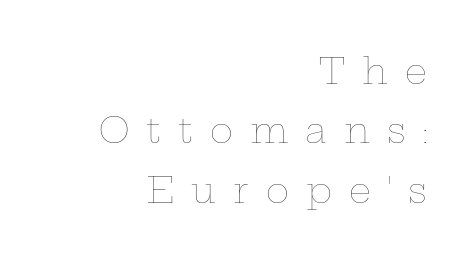
{"italic": "no", "bold": "no", "weight": "thin", "width": "wide", "stroke_contrast": "low", "x_height": "medium", "monospaced": "no", "underline": "no", "align": "right", "line_spacing": "normal", "line_spacing_ratio": 1.7, "letter_spacing": "wide", "letter_spacing_em": 0.49, "glyph_px": 35}
